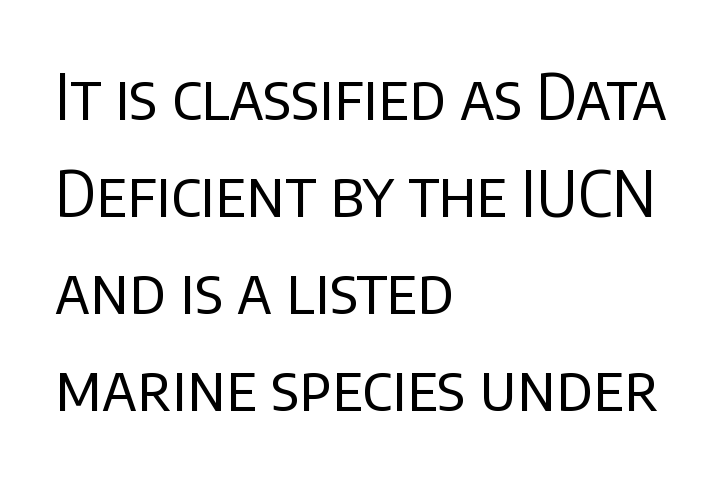
{"serif": "no", "italic": "no", "bold": "no", "weight": "regular", "width": "normal", "stroke_contrast": "low", "x_height": "large", "monospaced": "no", "underline": "no", "align": "left", "line_spacing": "normal", "line_spacing_ratio": 1.54, "letter_spacing": "normal", "letter_spacing_em": 0.0, "glyph_px": 63}
